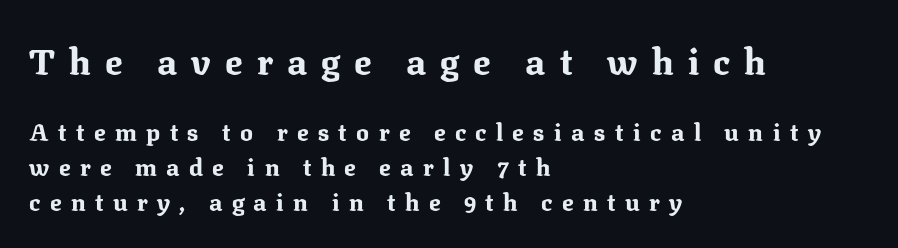
{"serif": "yes", "italic": "no", "bold": "yes", "weight": "bold", "width": "normal", "stroke_contrast": "medium", "x_height": "medium", "monospaced": "no", "underline": "no", "align": "left", "line_spacing": "normal", "line_spacing_ratio": 1.45, "letter_spacing": "wide", "letter_spacing_em": 0.39, "larger_block": "first", "size_ratio": 1.5, "glyph_px": 36}
